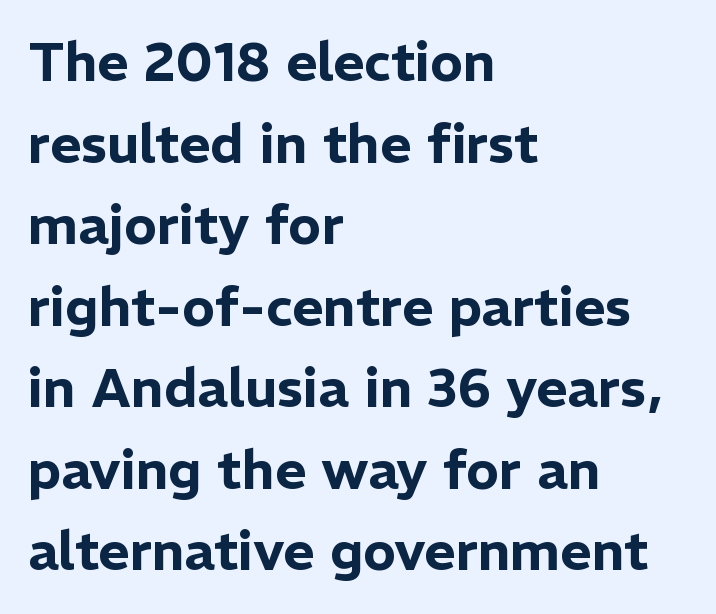
The rendering keeps characters at their native spacing. The rendering anchors every line to the left-hand side. Rule under the text: the space is simply empty. What's the leading like? Ordinary, nothing unusual. When letters stand straight like this, we call the style roman or upright. The text was rendered using a sans face with plain stroke endings.
